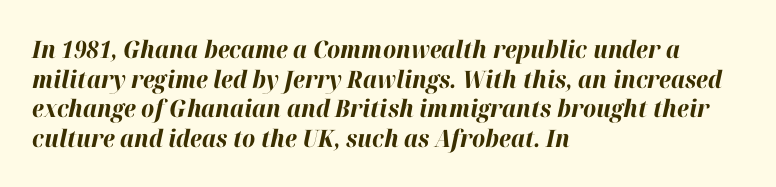
Q: Is the text bold? A: Yes.
Q: Is the text italic (slanted)? A: Yes, it leans right by about 12 degrees.
Q: Is the text underlined? A: No.
Q: How is the paragraph aligned? A: Left-aligned.
Q: Is the spacing between letters normal or unusually wide? A: Normal.
